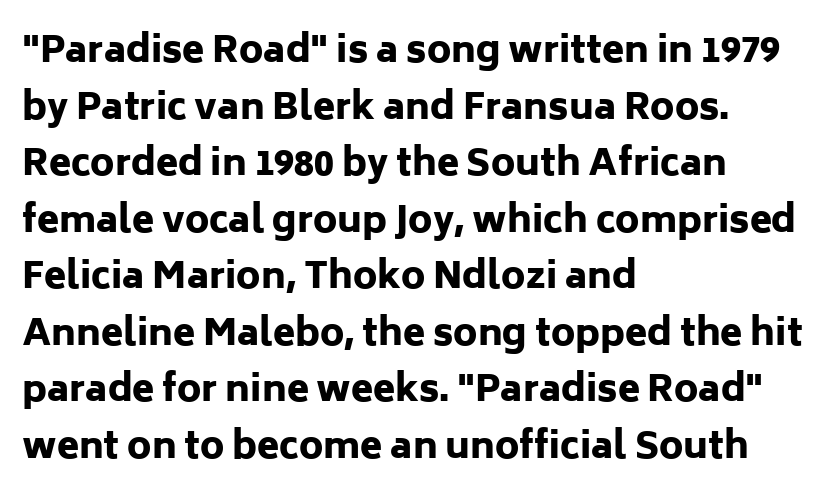
The image shows 36 px heavy sans-serif type, upright; set left-aligned, normal line spacing (1.57x), normal letter spacing, not underlined; low stroke contrast and a medium x-height.
